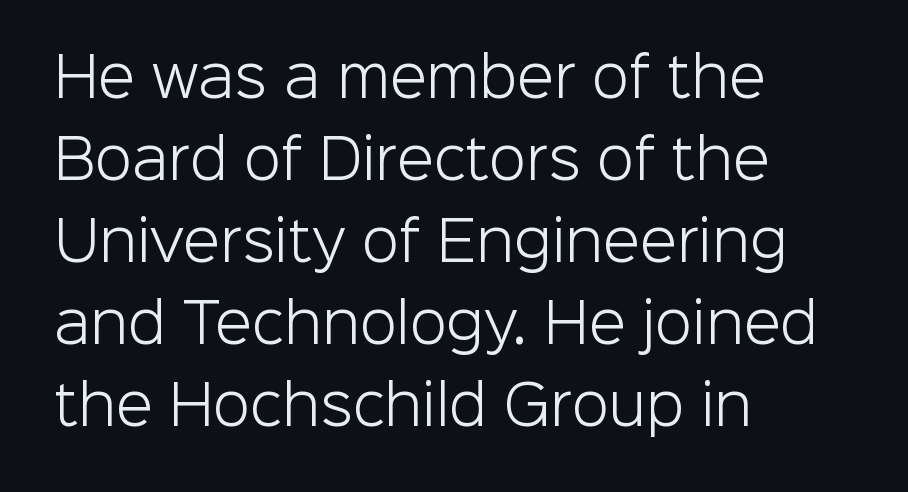
Students, observe: this is what conventionally led text looks like. Reading down the block, your eye returns to a fixed left position each line. Words appear dense and cohesive because spacing is normal. Posture: straight, roman, zero tilt. Has an underline been added? It has not.
